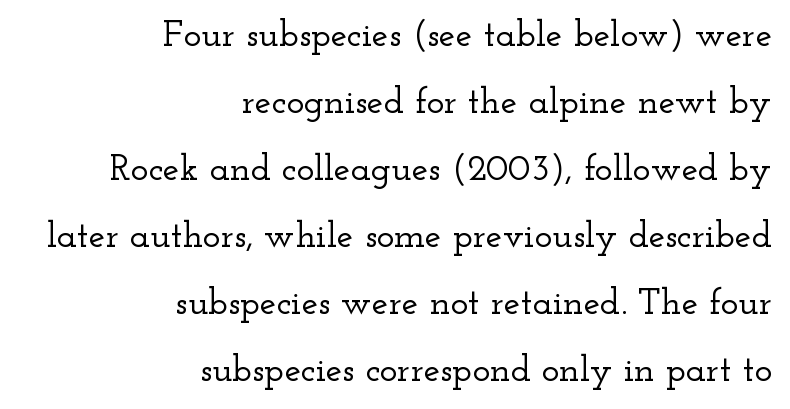
{"serif": "yes", "italic": "no", "width": "wide", "stroke_contrast": "low", "x_height": "small", "monospaced": "no", "underline": "no", "align": "right", "line_spacing_ratio": 1.81, "letter_spacing": "normal", "letter_spacing_em": 0.0, "glyph_px": 37}
